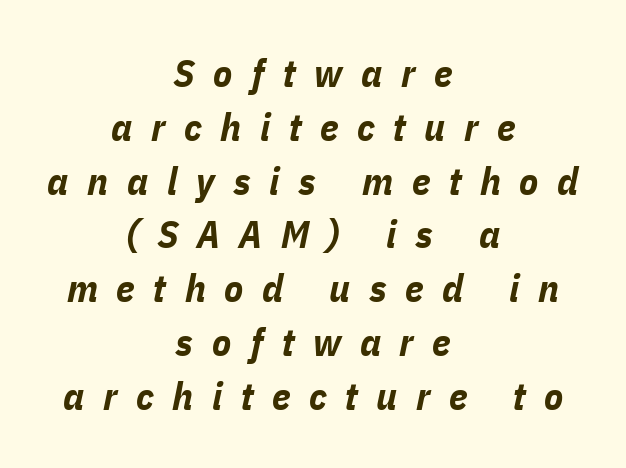
Q: Is the text bold? A: Yes.
Q: Is the text italic (slanted)? A: Yes, it leans right by about 11 degrees.
Q: Is the text underlined? A: No.
Q: How is the paragraph aligned? A: Centered.
Q: Is the spacing between letters normal or unusually wide? A: Unusually wide.
Q: Is the spacing between lines tight, normal or loose? A: Normal.
Q: Width (condensed, normal, or wide)? A: Condensed.
Q: Stroke contrast? A: Low.
Q: x-height? A: Medium.
Q: Monospaced? A: No.
